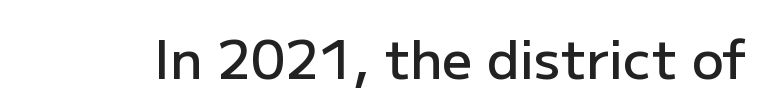
Q: Is the text bold? A: Semi-bold.
Q: Is the text italic (slanted)? A: No, it is upright.
Q: Is the typeface a serif or a sans-serif typeface? A: Sans-serif.
Q: Is the text underlined? A: No.
Q: Is the spacing between letters normal or unusually wide? A: Normal.
Q: Width (condensed, normal, or wide)? A: Normal.
Q: Stroke contrast? A: Low.
Q: x-height? A: Medium.
Q: Monospaced? A: No.
